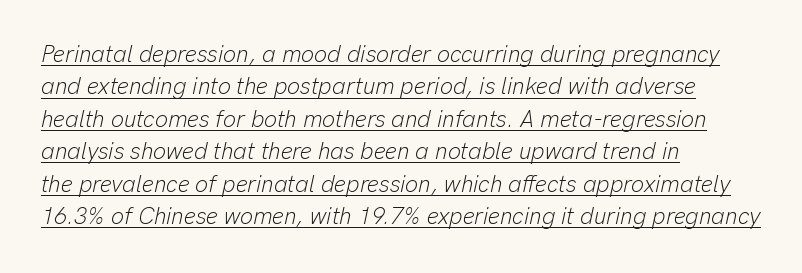
The letters look calm and open, with moderate or lighter stems. A typesetter would call this leading conventional body-copy spacing. These lines are set flush left with a ragged right edge. Decoration check: the copy is underlined.
